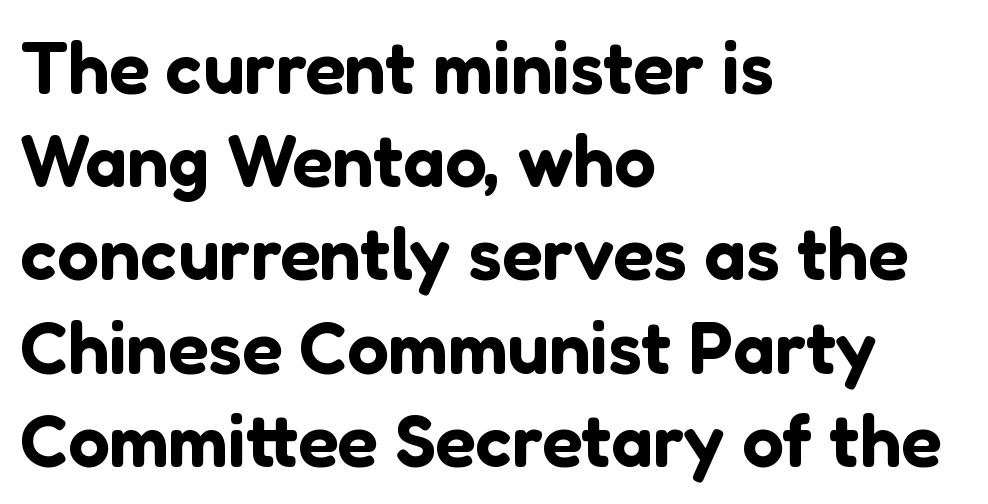
{"serif": "no", "italic": "no", "width": "normal", "stroke_contrast": "low", "x_height": "medium", "monospaced": "no", "underline": "no", "align": "left", "line_spacing": "normal", "line_spacing_ratio": 1.26, "letter_spacing": "normal", "letter_spacing_em": 0.0, "glyph_px": 74}
